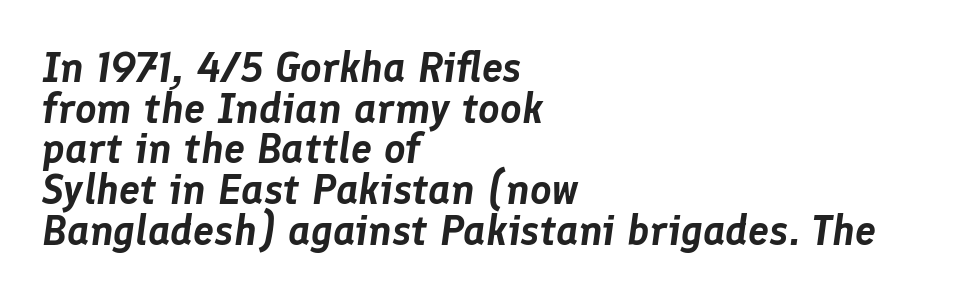
Do the characters align in a grid? No, the font is proportional. These lines keep a tight, regular rhythm from letter to letter. The glyphs are unaccompanied by any horizontal stroke below them. This is oblique type, the kind used for emphasis or titles. In CSS terms this would be text-align: left.
